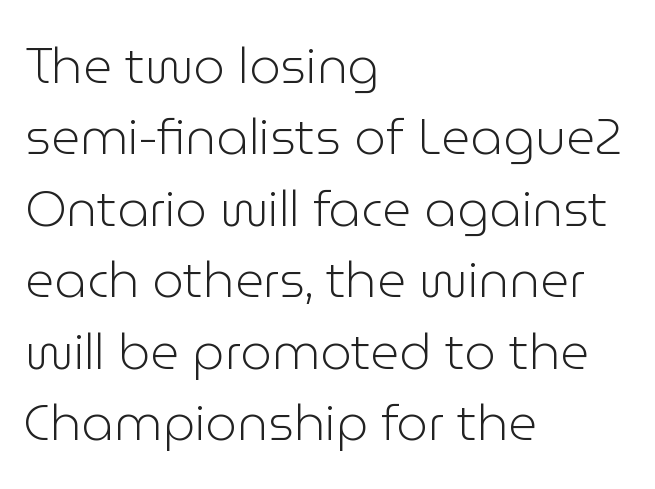
The image shows 50 px light sans-serif type, upright; set left-aligned, normal line spacing (1.43x), normal letter spacing, not underlined; low stroke contrast and a medium x-height.
